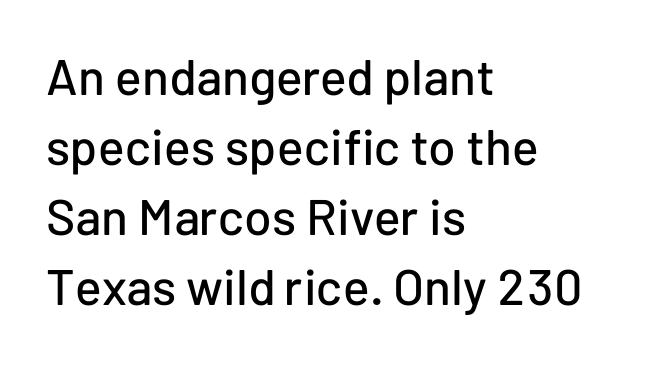
The text was rendered using a sans face with plain stroke endings. The tracking reads as untouched default to a designer's eye. Rows of type keep a routine distance in the vertical direction. A roman cut, with each character standing at attention. Here the designer chose a conventional face with non-uniform glyph widths.
